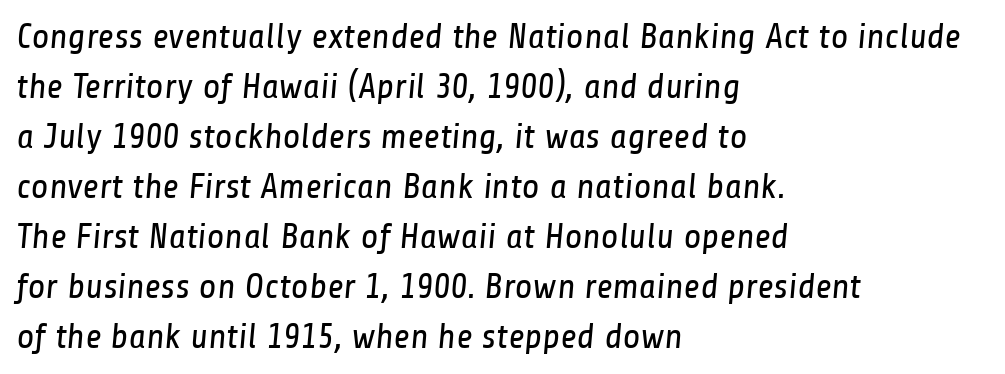
{"serif": "no", "bold": "no", "weight": "regular", "width": "condensed", "stroke_contrast": "low", "x_height": "medium", "monospaced": "no", "underline": "no", "align": "left", "line_spacing": "normal", "line_spacing_ratio": 1.39, "letter_spacing": "normal", "letter_spacing_em": 0.0, "glyph_px": 36}
